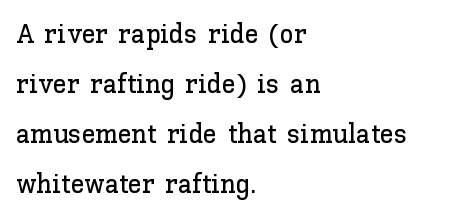
The image shows 28 px text type, upright; set left-aligned, line spacing 1.79x, normal letter spacing, not underlined; low stroke contrast and a medium x-height.
